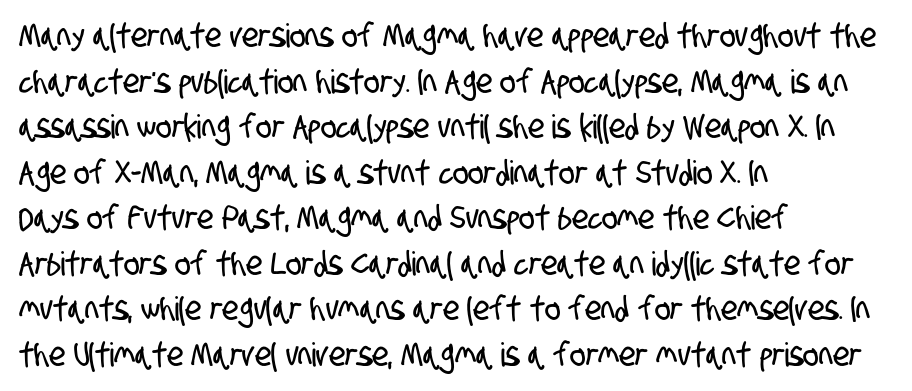
The rendering keeps characters at their native spacing. Notice how descenders clear the ascenders below comfortably — that's standard leading. These lines are set flush left with a ragged right edge. A sans-serif font was chosen for this passage. Do the characters align in a grid? No, the font is proportional. Underline: absent.
